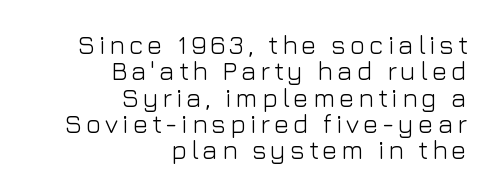
The image shows 26 px text type, upright; set right-aligned, tight line spacing (1.01x), not underlined.
